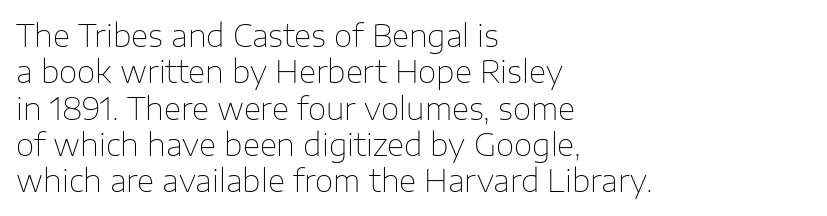
{"serif": "no", "italic": "no", "bold": "no", "weight": "thin", "width": "normal", "stroke_contrast": "low", "x_height": "medium", "monospaced": "no", "underline": "no", "align": "left", "line_spacing_ratio": 1.21, "letter_spacing": "normal", "letter_spacing_em": 0.0, "glyph_px": 30}
